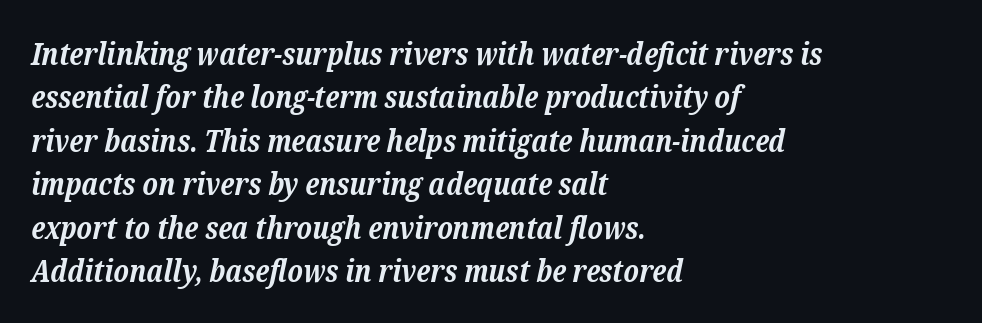
{"serif": "yes", "italic": "yes", "lean": "right", "slant_degrees": 12, "bold": "yes", "weight": "bold", "width": "normal", "stroke_contrast": "low", "x_height": "medium", "monospaced": "no", "underline": "no", "align": "left", "line_spacing": "normal", "line_spacing_ratio": 1.4, "letter_spacing": "normal", "letter_spacing_em": 0.0, "glyph_px": 31}
